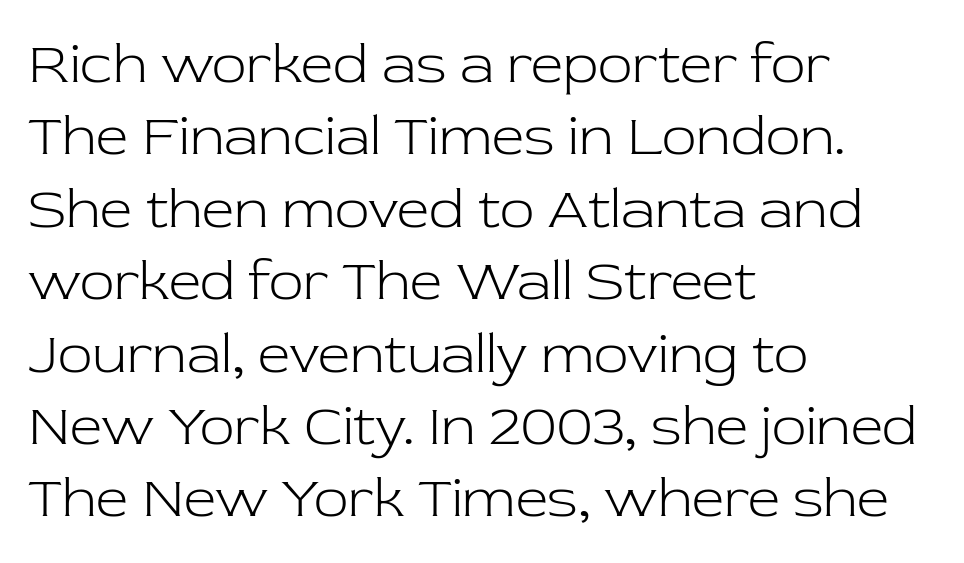
Q: Is the text bold? A: No.
Q: Is the text italic (slanted)? A: No, it is upright.
Q: Is the typeface a serif or a sans-serif typeface? A: Serif.
Q: Is the text underlined? A: No.
Q: How is the paragraph aligned? A: Left-aligned.
Q: Is the spacing between letters normal or unusually wide? A: Normal.
Q: Is the spacing between lines tight, normal or loose? A: Normal.
Q: Width (condensed, normal, or wide)? A: Normal.
Q: Stroke contrast? A: Low.
Q: x-height? A: Medium.
Q: Monospaced? A: No.
